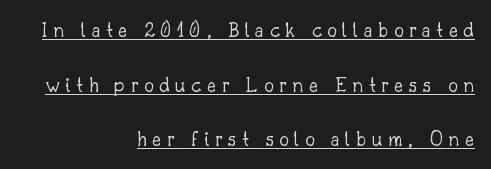
The image shows 22 px text type, upright; set right-aligned, loose line spacing (2.48x), unusually wide letter spacing (+0.25 em), underlined.
